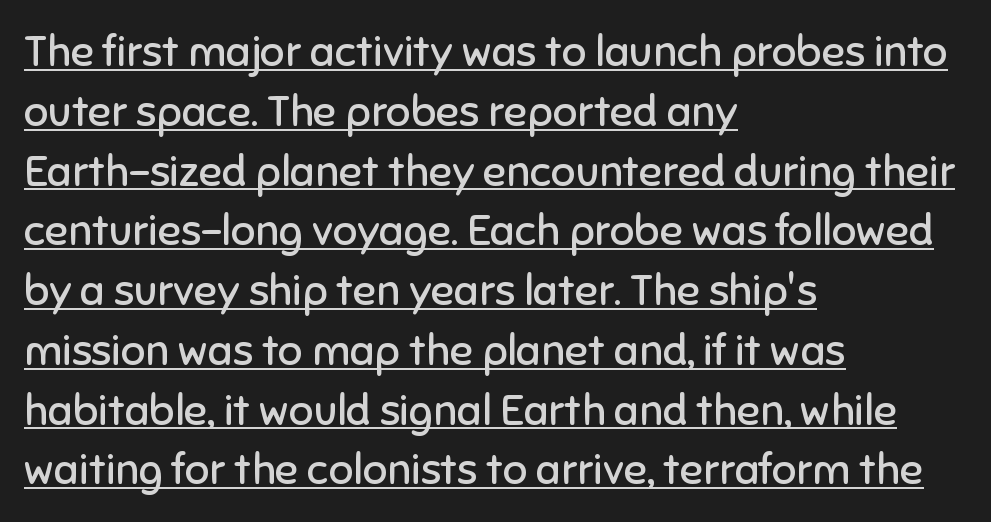
The letters sit at their default tracking, neither squeezed nor spread. Spacing verdict: proportional, widths tailored to each character. Leading: standard. Short and long lines alike share a common starting point at left. Ink coverage per letter is moderate at most.
